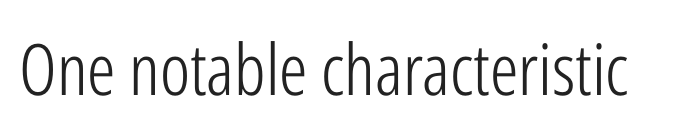
Q: Is the text bold? A: No.
Q: Is the text italic (slanted)? A: No, it is upright.
Q: Is the typeface a serif or a sans-serif typeface? A: Sans-serif.
Q: Is the text underlined? A: No.
Q: Is the spacing between letters normal or unusually wide? A: Normal.
Q: Width (condensed, normal, or wide)? A: Condensed.
Q: Stroke contrast? A: Low.
Q: x-height? A: Medium.
Q: Monospaced? A: No.
